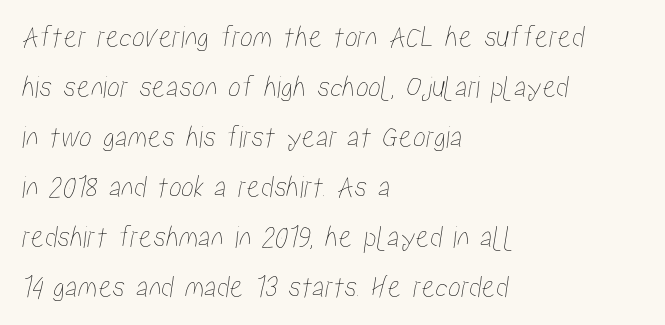
The face used here is rendered with its standard letterfit. Anything drawn beneath the words? Only blank space. The letters advance in unequal steps, a hallmark of proportional type. A student would call this left alignment; a typographer would say flush left, rag right.
